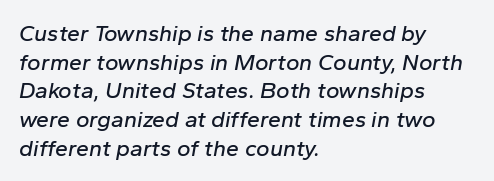
It's the slanting kind of type. Quick note: underline off. Compared with a centered layout, this one pins lines to the left instead. Quick note: interline space is typical.
